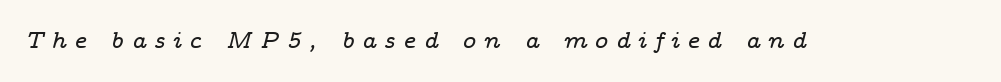
The image shows 23 px text type, italic (leaning right); set unusually wide letter spacing (+0.32 em), not underlined.
